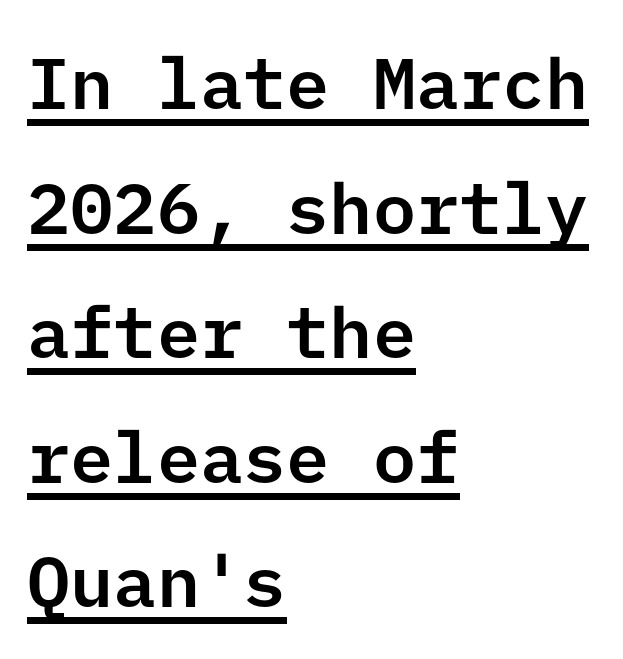
{"serif": "no", "italic": "no", "width": "normal", "stroke_contrast": "low", "x_height": "medium", "underline": "yes", "align": "left", "line_spacing_ratio": 1.73, "letter_spacing": "normal", "letter_spacing_em": 0.0, "glyph_px": 72}
